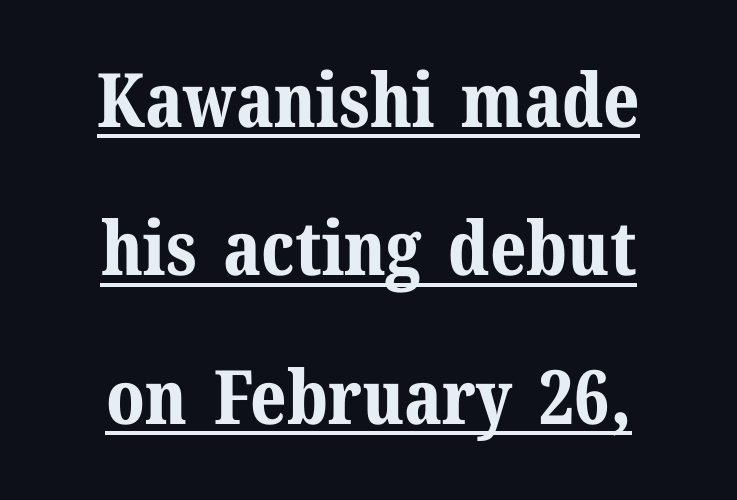
The image shows 75 px bold serif type, upright; set centered, loose line spacing (1.98x), normal letter spacing, underlined; medium stroke contrast and a medium x-height.
